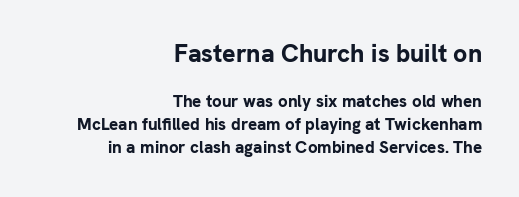
Q: Is the text bold? A: Yes.
Q: Is the text italic (slanted)? A: No, it is upright.
Q: Is the text underlined? A: No.
Q: How is the paragraph aligned? A: Right-aligned.
Q: Is the spacing between letters normal or unusually wide? A: Normal.
Q: Is the spacing between lines tight, normal or loose? A: Normal.
Q: Which block of text is set in a larger size, the first (top) or the second (bottom)? A: The first (top) one.
